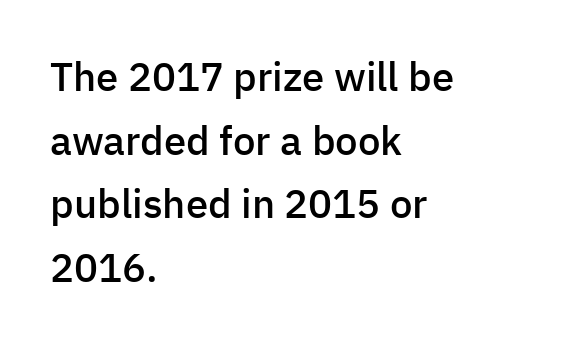
The image shows 40 px semibold sans-serif type, upright; set left-aligned, normal line spacing (1.59x), normal letter spacing, not underlined; low stroke contrast and a medium x-height.
